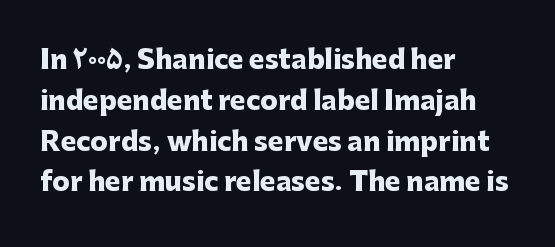
Q: Is the text bold? A: Yes.
Q: Is the text italic (slanted)? A: No, it is upright.
Q: Is the text underlined? A: No.
Q: How is the paragraph aligned? A: Left-aligned.
Q: Is the spacing between letters normal or unusually wide? A: Normal.
Q: Is the spacing between lines tight, normal or loose? A: Normal.
